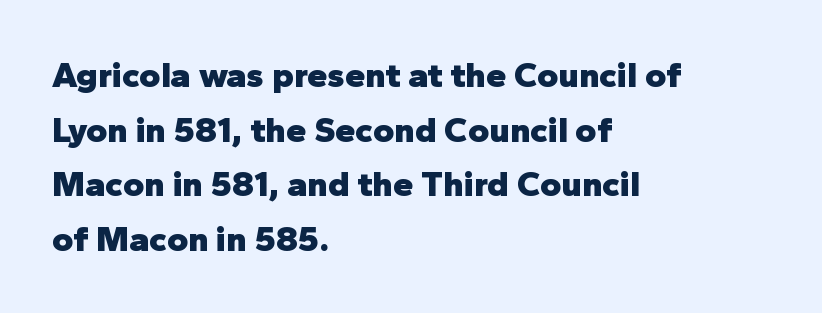
The image shows 36 px heavy sans-serif type, upright; set left-aligned, normal line spacing (1.52x), normal letter spacing, not underlined; low stroke contrast and a medium x-height.
